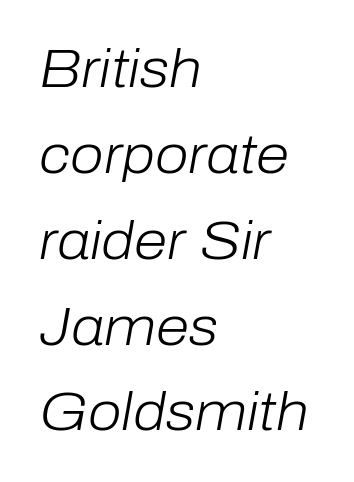
{"italic": "yes", "lean": "right", "slant_degrees": 10, "bold": "no", "weight": "light", "width": "normal", "stroke_contrast": "low", "x_height": "medium", "monospaced": "no", "underline": "no", "align": "left", "line_spacing": "normal", "line_spacing_ratio": 1.59, "letter_spacing": "normal", "letter_spacing_em": 0.0, "glyph_px": 54}
